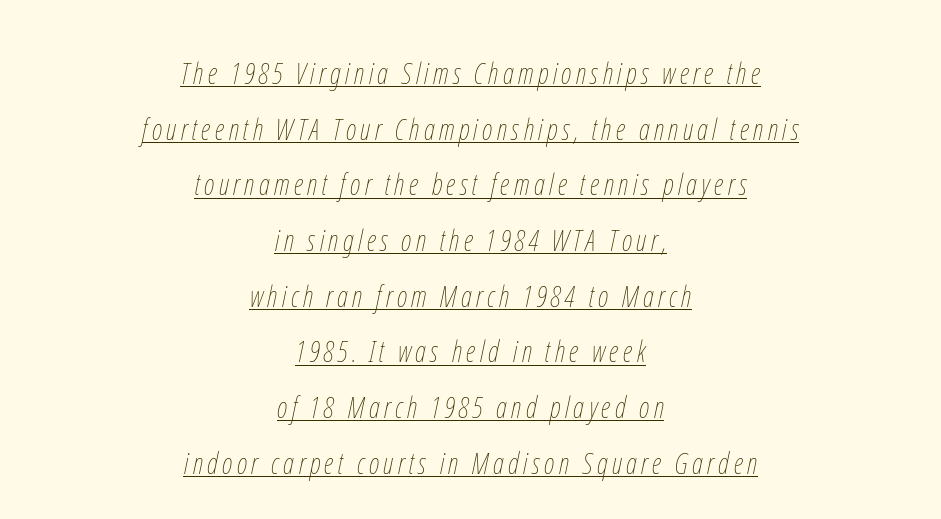
Q: Is the text bold? A: No.
Q: Is the text italic (slanted)? A: Yes, it leans right by about 12 degrees.
Q: Is the text underlined? A: Yes.
Q: How is the paragraph aligned? A: Centered.
Q: Is the spacing between lines tight, normal or loose? A: Loose.
Q: Width (condensed, normal, or wide)? A: Condensed.
Q: Stroke contrast? A: Low.
Q: x-height? A: Medium.
Q: Monospaced? A: No.
